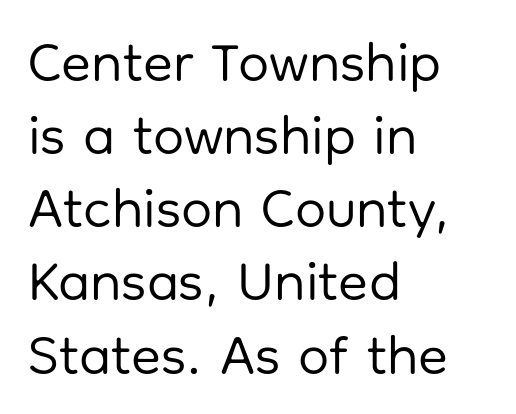
Q: Is the text bold? A: No.
Q: Is the text italic (slanted)? A: No, it is upright.
Q: Is the typeface a serif or a sans-serif typeface? A: Sans-serif.
Q: Is the text underlined? A: No.
Q: How is the paragraph aligned? A: Left-aligned.
Q: Is the spacing between letters normal or unusually wide? A: Normal.
Q: Is the spacing between lines tight, normal or loose? A: Normal.
Q: Width (condensed, normal, or wide)? A: Normal.
Q: Stroke contrast? A: Low.
Q: x-height? A: Medium.
Q: Monospaced? A: No.
